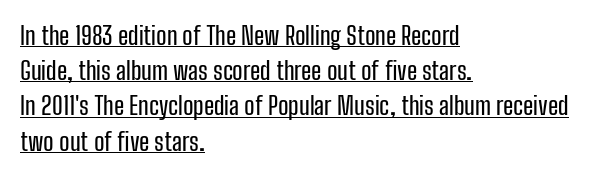
Between one letter and the next there's only the usual sliver of space. Regular leading. This sample uses an upright cut, with every glyph sitting square on the baseline. Reading down the block, your eye returns to a fixed left position each line.
